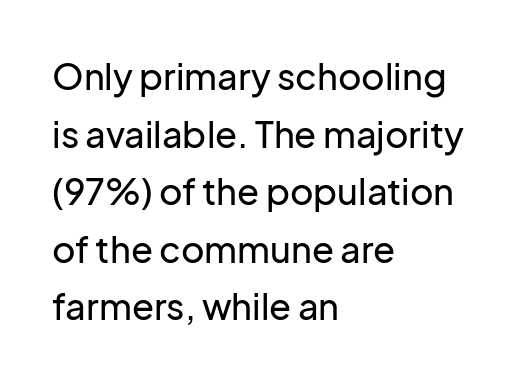
The image shows 36 px sans-serif type, upright; set left-aligned, normal line spacing (1.6x), normal letter spacing, not underlined; low stroke contrast and a medium x-height.
